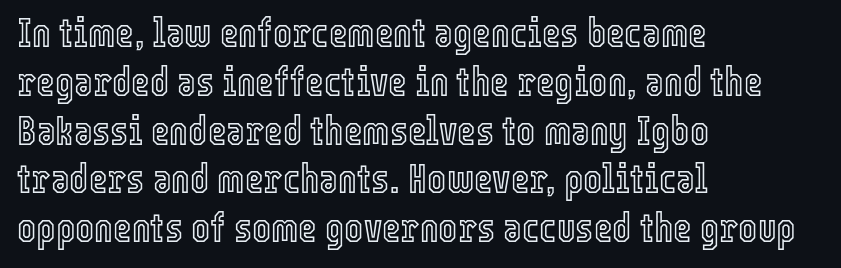
Q: Is the text italic (slanted)? A: No, it is upright.
Q: Is the text underlined? A: No.
Q: How is the paragraph aligned? A: Left-aligned.
Q: Is the spacing between letters normal or unusually wide? A: Normal.
Q: Width (condensed, normal, or wide)? A: Condensed.
Q: x-height? A: Medium.
Q: Monospaced? A: No.
